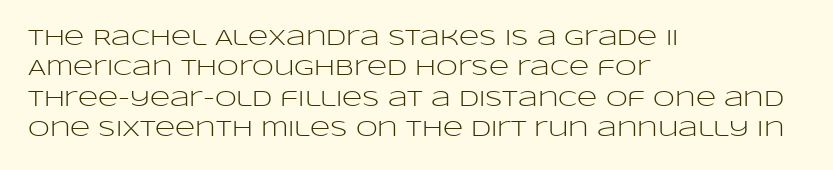
The image shows 22 px text type, upright; set left-aligned, normal line spacing (1.38x), normal letter spacing, not underlined.
